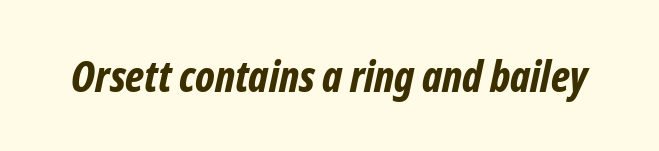
Q: Is the text bold? A: Yes.
Q: Is the text italic (slanted)? A: Yes, it leans right by about 12 degrees.
Q: Is the text underlined? A: No.
Q: Is the spacing between letters normal or unusually wide? A: Normal.
Q: Width (condensed, normal, or wide)? A: Condensed.
Q: Stroke contrast? A: Low.
Q: x-height? A: Medium.
Q: Monospaced? A: No.
